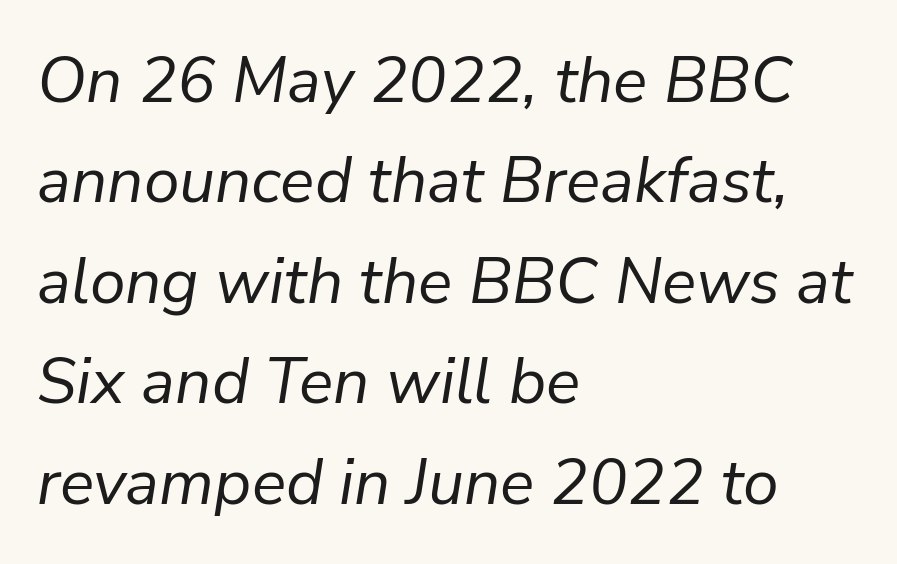
The image shows 64 px regular-weight type, italic (leaning right); set left-aligned, normal line spacing (1.57x), normal letter spacing, not underlined; low stroke contrast and a medium x-height.
